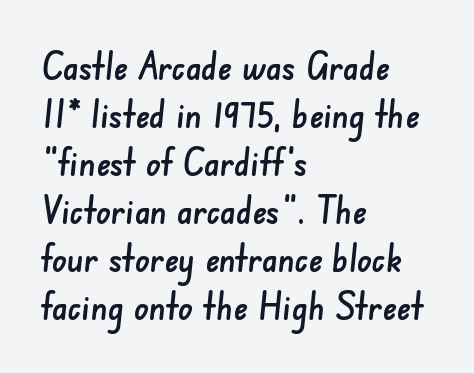
Letterform terminals end flat and unadorned throughout the passage. Proportional: the letters do not fall into vertical columns. Reading down the block, your eye returns to a fixed left position each line. Unmarked baselines from the first word to the last.
